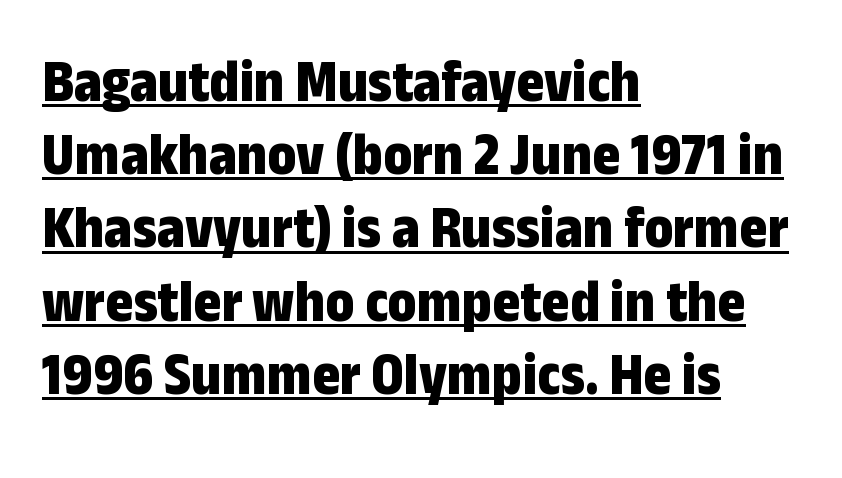
The image shows 60 px bold, condensed sans-serif type, upright; set left-aligned, line spacing 1.22x, normal letter spacing, underlined; low stroke contrast and a medium x-height.
